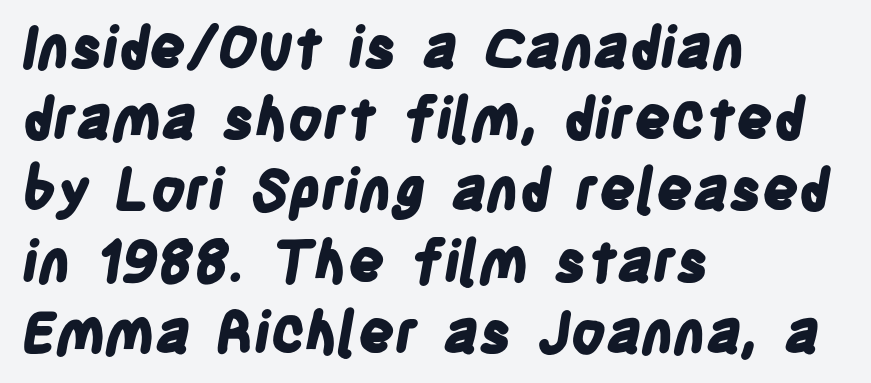
The image shows 57 px bold, condensed sans-serif type; set left-aligned, normal line spacing (1.25x), normal letter spacing, not underlined; low stroke contrast and a large x-height.
